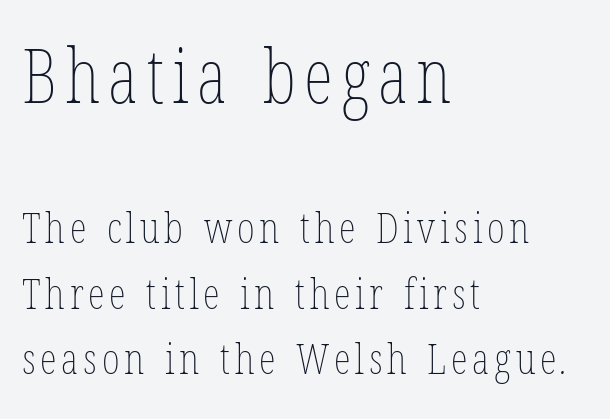
{"bold": "no", "weight": "thin", "width": "condensed", "stroke_contrast": "low", "x_height": "medium", "monospaced": "no", "underline": "no", "align": "left", "line_spacing": "normal", "line_spacing_ratio": 1.53, "larger_block": "first", "size_ratio": 1.74, "glyph_px": 75}
